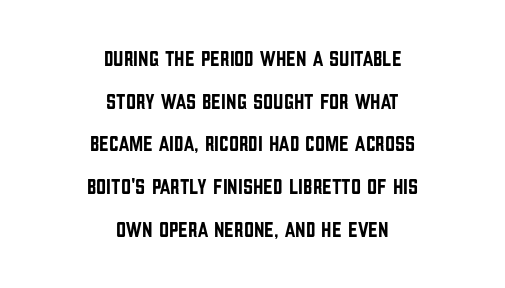
{"italic": "no", "underline": "no", "align": "center", "line_spacing": "loose", "line_spacing_ratio": 1.94, "letter_spacing": "normal", "letter_spacing_em": 0.0, "glyph_px": 22}
